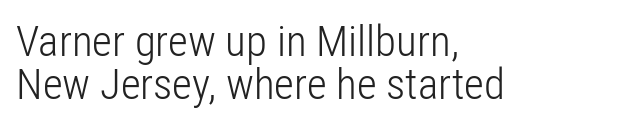
The zone under the glyphs is completely vacant. A typesetter would call this proportional, since set widths differ per character. The line texture is even and compact thanks to regular tracking. Is the stroke heavy? The answer is a plain regular-or-lighter.
